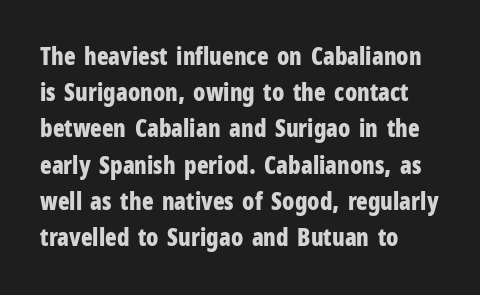
{"italic": "no", "bold": "yes", "underline": "no", "align": "left", "line_spacing": "normal", "line_spacing_ratio": 1.51, "letter_spacing": "normal", "letter_spacing_em": 0.0, "glyph_px": 24}
